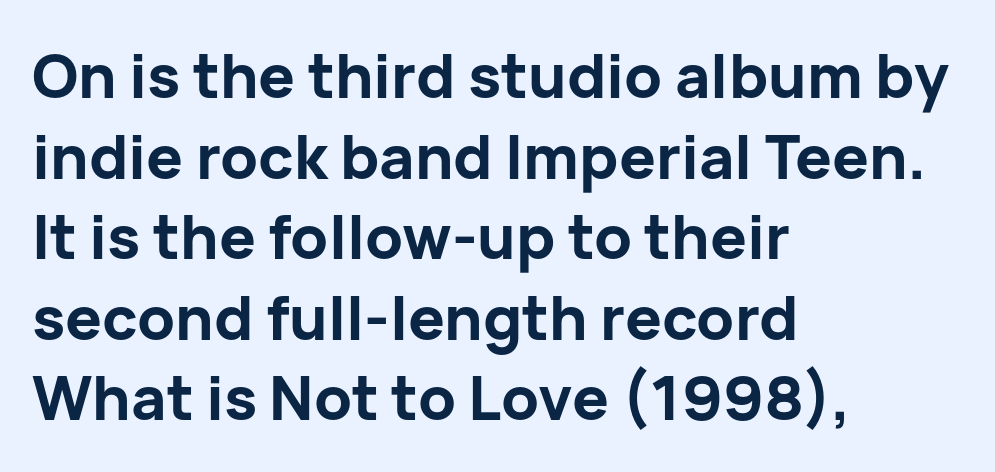
Q: Is the text bold? A: Yes.
Q: Is the text italic (slanted)? A: No, it is upright.
Q: Is the typeface a serif or a sans-serif typeface? A: Sans-serif.
Q: Is the text underlined? A: No.
Q: How is the paragraph aligned? A: Left-aligned.
Q: Is the spacing between letters normal or unusually wide? A: Normal.
Q: Is the spacing between lines tight, normal or loose? A: Normal.
Q: Width (condensed, normal, or wide)? A: Normal.
Q: Stroke contrast? A: Low.
Q: x-height? A: Medium.
Q: Monospaced? A: No.
